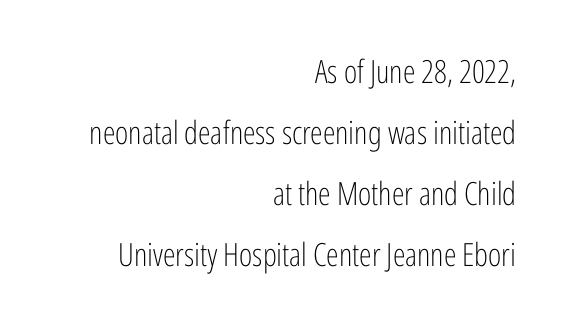
{"serif": "no", "italic": "no", "bold": "no", "weight": "light", "width": "condensed", "stroke_contrast": "low", "x_height": "medium", "monospaced": "no", "underline": "no", "align": "right", "line_spacing": "loose", "line_spacing_ratio": 1.91, "letter_spacing": "normal", "letter_spacing_em": 0.0, "glyph_px": 32}
